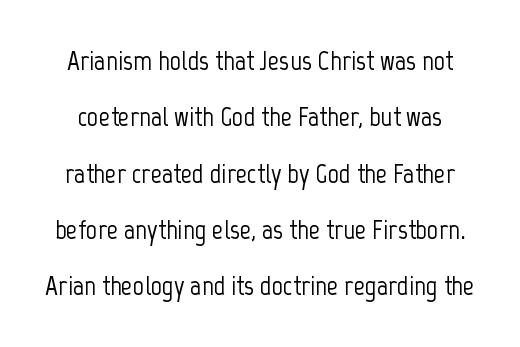
Students, observe: this is what heavily led, spacious text looks like. You can tell it's not italic because the verticals are truly vertical. Here the designer chose a conventional face with non-uniform glyph widths. The baseline area is clear.
